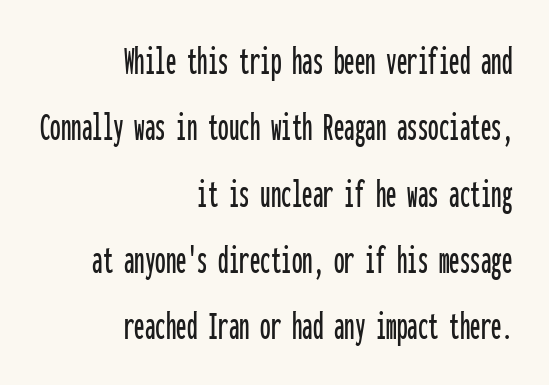
Q: Is the text italic (slanted)? A: No, it is upright.
Q: Is the typeface a serif or a sans-serif typeface? A: Sans-serif.
Q: Is the text underlined? A: No.
Q: How is the paragraph aligned? A: Right-aligned.
Q: Is the spacing between letters normal or unusually wide? A: Normal.
Q: Is the spacing between lines tight, normal or loose? A: Normal.
Q: Width (condensed, normal, or wide)? A: Condensed.
Q: Stroke contrast? A: Low.
Q: x-height? A: Medium.
Q: Monospaced? A: Yes.
